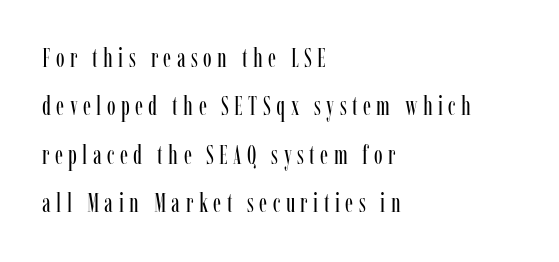
The image shows 26 px text type, upright; set left-aligned, line spacing 1.86x, unusually wide letter spacing (+0.21 em), not underlined.
